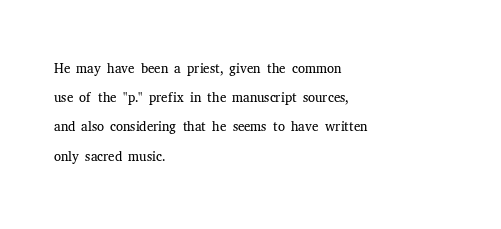
Q: Is the text bold? A: No.
Q: Is the text italic (slanted)? A: No, it is upright.
Q: Is the text underlined? A: No.
Q: How is the paragraph aligned? A: Left-aligned.
Q: Is the spacing between letters normal or unusually wide? A: Normal.
Q: Is the spacing between lines tight, normal or loose? A: Normal.
